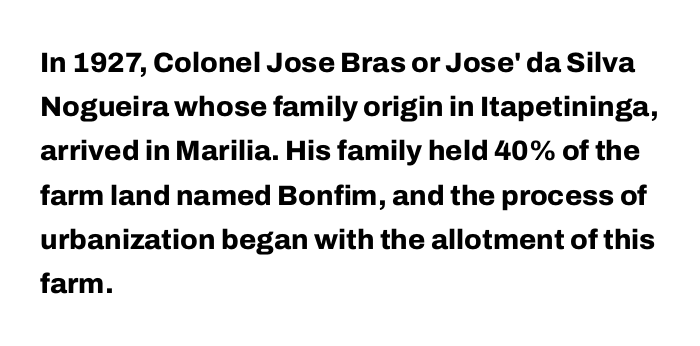
Q: Is the text bold? A: Yes.
Q: Is the text italic (slanted)? A: No, it is upright.
Q: Is the typeface a serif or a sans-serif typeface? A: Sans-serif.
Q: Is the text underlined? A: No.
Q: How is the paragraph aligned? A: Left-aligned.
Q: Is the spacing between letters normal or unusually wide? A: Normal.
Q: Is the spacing between lines tight, normal or loose? A: Normal.
Q: Width (condensed, normal, or wide)? A: Normal.
Q: Stroke contrast? A: Low.
Q: x-height? A: Medium.
Q: Monospaced? A: No.
